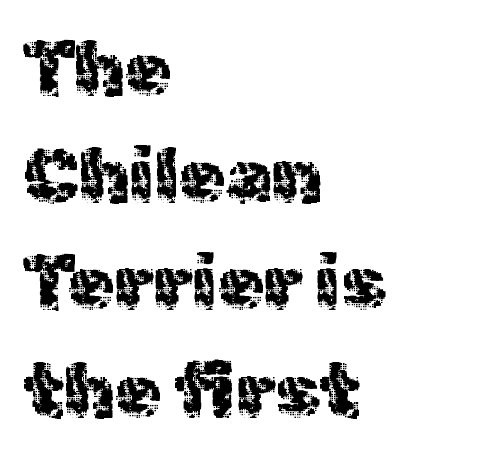
{"serif": "no", "italic": "no", "bold": "no", "weight": "regular", "width": "normal", "x_height": "medium", "monospaced": "no", "underline": "no", "align": "left", "line_spacing": "normal", "line_spacing_ratio": 1.43, "letter_spacing": "normal", "letter_spacing_em": 0.0, "glyph_px": 75}
